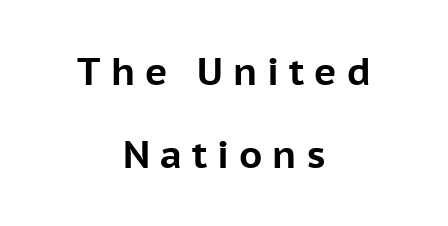
The image shows 38 px bold sans-serif type, upright; set centered, loose line spacing (2.19x), unusually wide letter spacing (+0.26 em), not underlined; low stroke contrast and a medium x-height.
